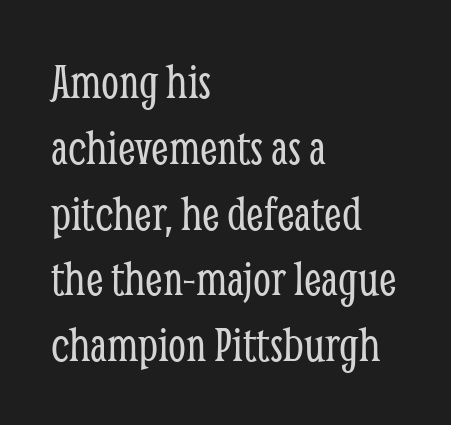
A typesetter would mark this as roman, not italic. Heft: none added — not bold. Caption: standard tracking, unaltered. Descenders hang freely into open space.
